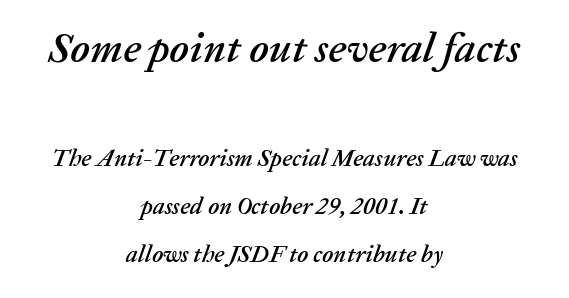
Q: Is the text italic (slanted)? A: Yes, it leans right by about 20 degrees.
Q: Is the text underlined? A: No.
Q: How is the paragraph aligned? A: Centered.
Q: Is the spacing between letters normal or unusually wide? A: Normal.
Q: Is the spacing between lines tight, normal or loose? A: Loose.
Q: Which block of text is set in a larger size, the first (top) or the second (bottom)? A: The first (top) one.
Q: Width (condensed, normal, or wide)? A: Normal.
Q: Stroke contrast? A: Low.
Q: x-height? A: Medium.
Q: Monospaced? A: No.
